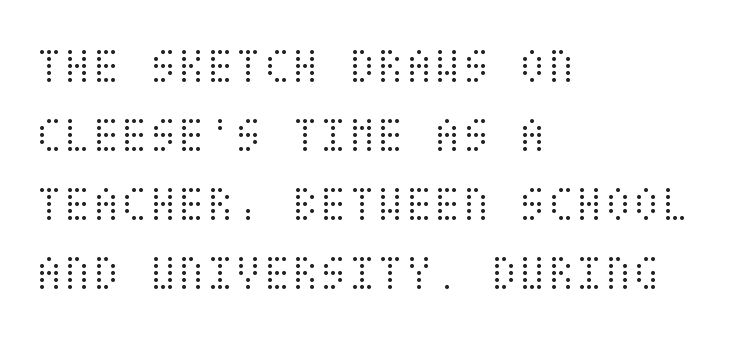
The image shows 52 px light, condensed type, upright; set left-aligned, normal line spacing (1.33x), normal letter spacing, not underlined; medium stroke contrast and a large x-height.
